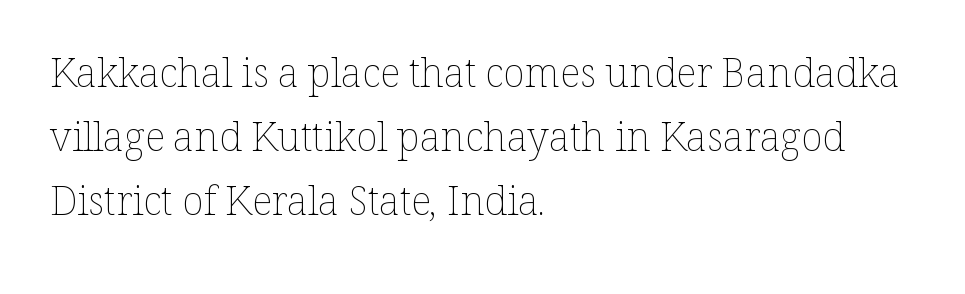
The image shows 40 px thin type, upright; set left-aligned, normal line spacing (1.6x), normal letter spacing, not underlined; low stroke contrast and a medium x-height.
